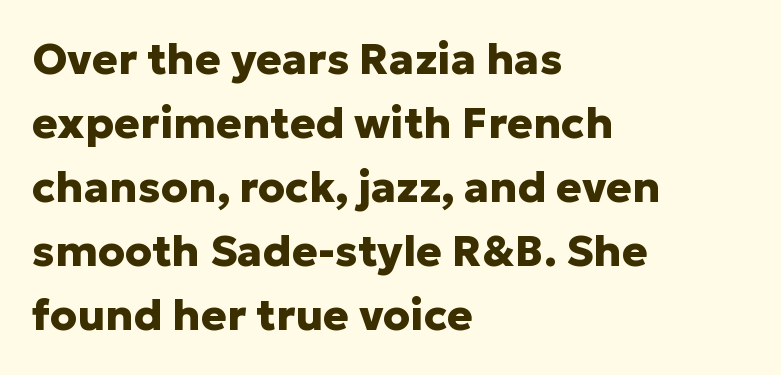
The letters stand straight up with perfectly vertical stems. The sample has been set heavy, in full bold. Here the glyphs are tracked normally, forming tight word shapes. Descenders hang freely into open space.
